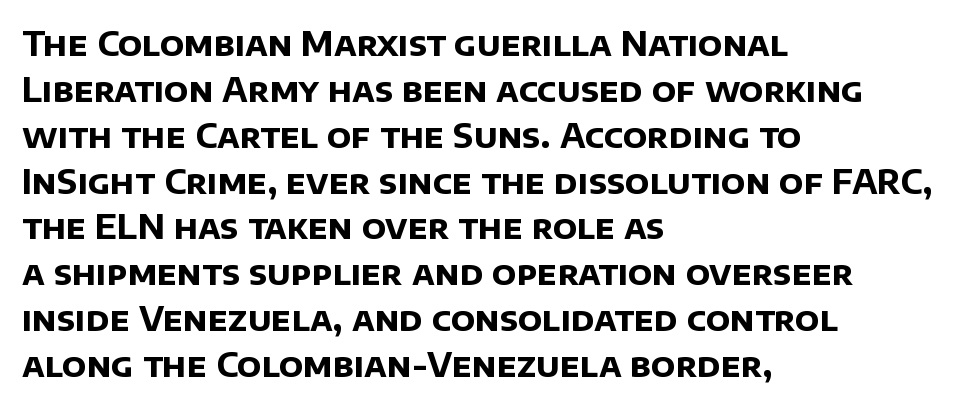
{"serif": "no", "bold": "yes", "weight": "bold", "width": "normal", "stroke_contrast": "low", "x_height": "large", "monospaced": "no", "underline": "no", "align": "left", "line_spacing": "normal", "line_spacing_ratio": 1.39, "letter_spacing": "normal", "letter_spacing_em": 0.0, "glyph_px": 33}
